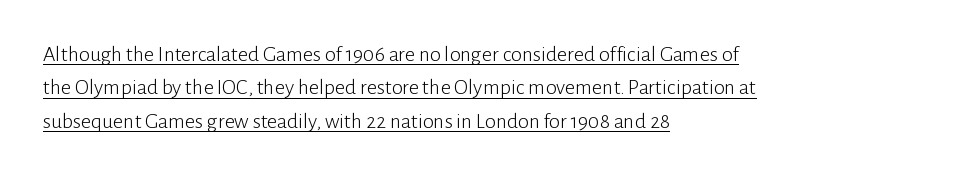
The image shows 22 px text type, upright; set left-aligned, normal line spacing (1.52x), normal letter spacing, underlined.
